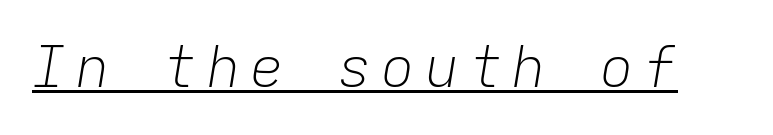
The image shows 56 px light type, italic (leaning right), monospaced; set underlined; low stroke contrast and a medium x-height.
